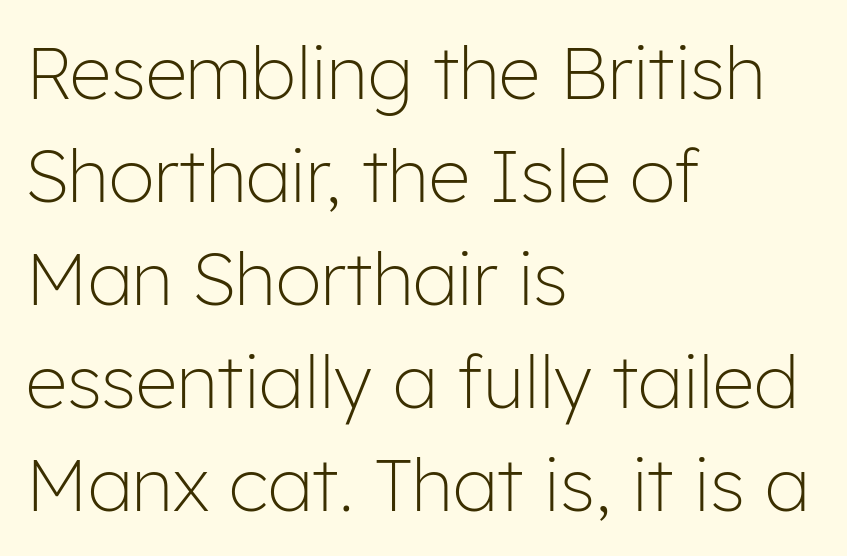
The image shows 73 px light sans-serif type, upright; set left-aligned, normal line spacing (1.41x), normal letter spacing, not underlined; low stroke contrast and a medium x-height.
